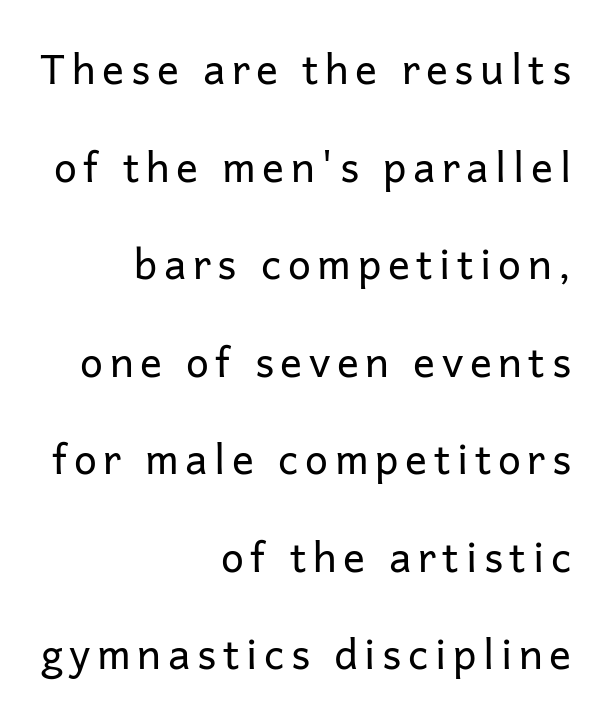
Horizontal alignment here is rightward, an uncommon choice for prose. If you drew a line through each stem, it would be perfectly vertical. Nothing heavy about these letters — not bold at all. Vertical spacing — loose.
